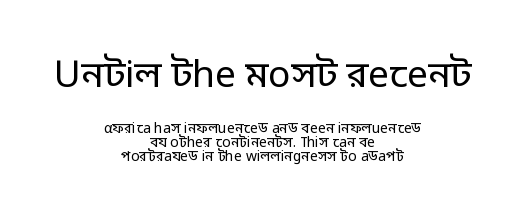
Q: Is the text bold? A: No.
Q: Is the text italic (slanted)? A: No, it is upright.
Q: Is the typeface a serif or a sans-serif typeface? A: Sans-serif.
Q: Is the text underlined? A: No.
Q: How is the paragraph aligned? A: Centered.
Q: Is the spacing between letters normal or unusually wide? A: Normal.
Q: Is the spacing between lines tight, normal or loose? A: Tight.
Q: Which block of text is set in a larger size, the first (top) or the second (bottom)? A: The first (top) one.
Q: Width (condensed, normal, or wide)? A: Normal.
Q: Stroke contrast? A: Low.
Q: x-height? A: Medium.
Q: Monospaced? A: No.
